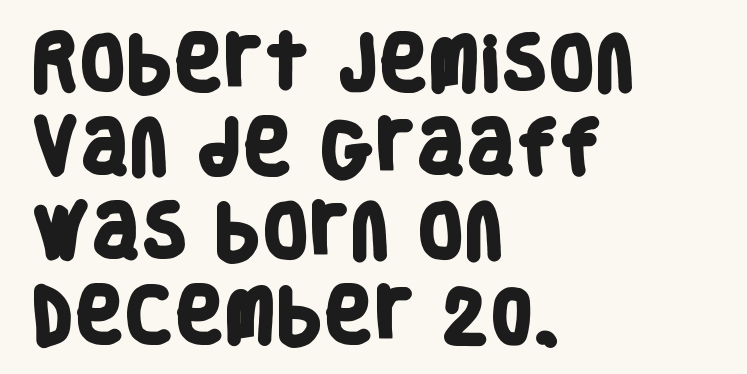
{"serif": "no", "bold": "yes", "weight": "heavy", "width": "condensed", "stroke_contrast": "low", "x_height": "large", "monospaced": "no", "underline": "no", "align": "left", "line_spacing": "normal", "line_spacing_ratio": 1.4, "letter_spacing": "normal", "letter_spacing_em": 0.0, "glyph_px": 60}
